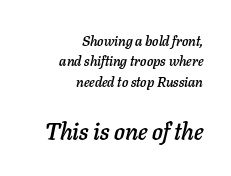
Q: Is the text italic (slanted)? A: Yes, it leans right by about 11 degrees.
Q: Is the text underlined? A: No.
Q: How is the paragraph aligned? A: Right-aligned.
Q: Is the spacing between letters normal or unusually wide? A: Normal.
Q: Is the spacing between lines tight, normal or loose? A: Normal.
Q: Which block of text is set in a larger size, the first (top) or the second (bottom)? A: The second (bottom) one.
